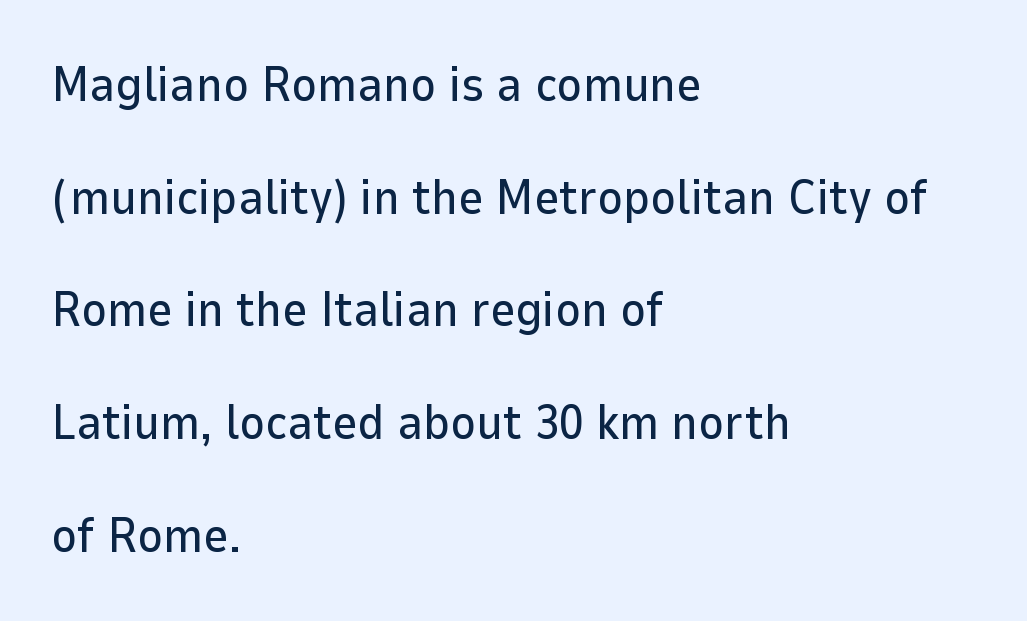
The letters carry no serifs — their stems end cleanly without finishing strokes. Character widths vary here, with narrow letters taking less room than wide ones. This sample trades compactness for vertical openness between lines. Italic? Not at all — the glyphs are vertical. The glyphs are unaccompanied by any horizontal stroke below them. The line texture is even and compact thanks to regular tracking.
